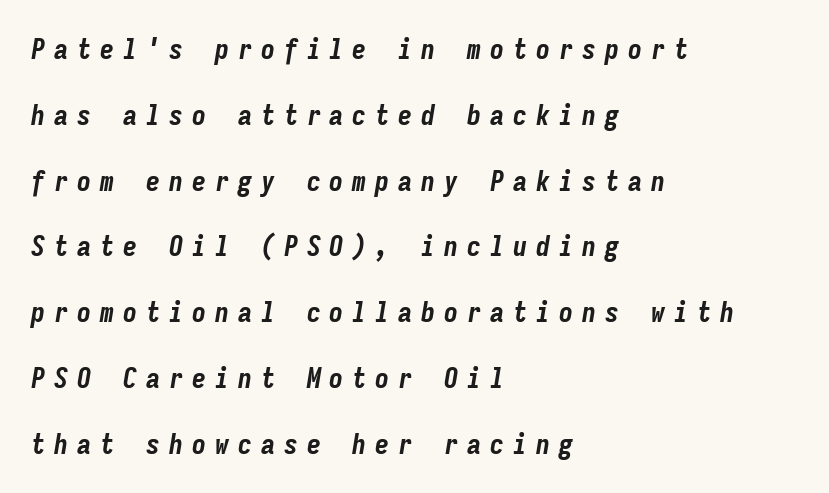
Q: Is the text bold? A: Yes.
Q: Is the text italic (slanted)? A: Yes, it leans right by about 9 degrees.
Q: Is the text underlined? A: No.
Q: How is the paragraph aligned? A: Left-aligned.
Q: Is the spacing between letters normal or unusually wide? A: Unusually wide.
Q: Is the spacing between lines tight, normal or loose? A: Loose.
Q: Width (condensed, normal, or wide)? A: Condensed.
Q: Stroke contrast? A: Low.
Q: x-height? A: Medium.
Q: Monospaced? A: Yes.
